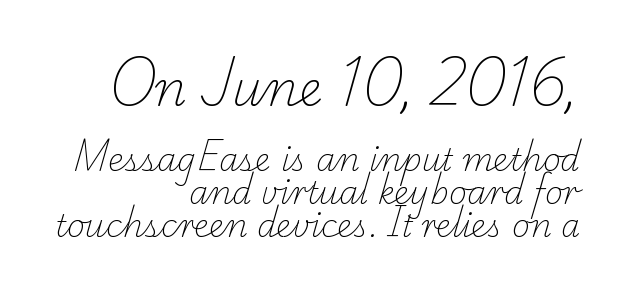
Caption: upper text group enlarged, lower text group reduced. The leading is snug, giving the passage a crowded texture. Do the characters align in a grid? No, the font is proportional. No extra tracking has been applied to these lines.
